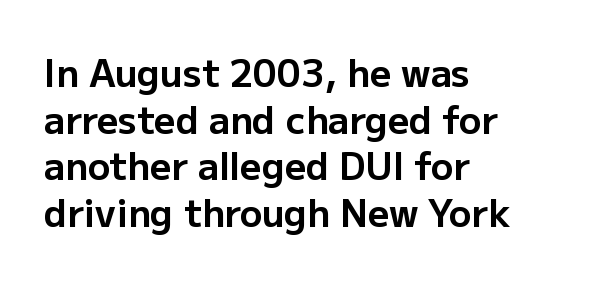
{"serif": "no", "italic": "no", "bold": "yes", "weight": "bold", "width": "normal", "stroke_contrast": "low", "x_height": "medium", "monospaced": "no", "underline": "no", "align": "left", "line_spacing": "normal", "line_spacing_ratio": 1.26, "letter_spacing": "normal", "letter_spacing_em": 0.0, "glyph_px": 37}
